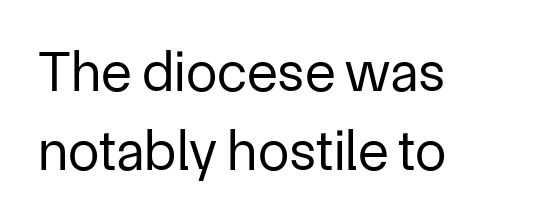
A classic flush-left, rag-right setting is used for this passage. Reading down the column, the eye jumps a familiar distance to each next line. Posture: straight, roman, zero tilt. Summary of weight: not heavy and not bold. These lines are rendered in a variable-pitch font. The strip under each line holds only bare page.
